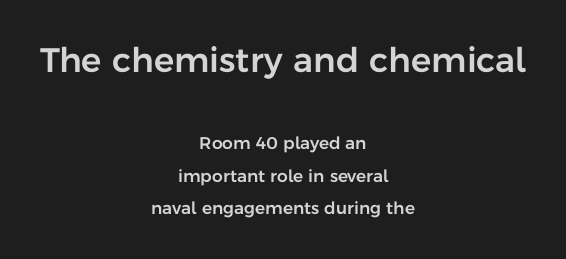
Q: Is the text italic (slanted)? A: No, it is upright.
Q: Is the typeface a serif or a sans-serif typeface? A: Sans-serif.
Q: Is the text underlined? A: No.
Q: How is the paragraph aligned? A: Centered.
Q: Is the spacing between letters normal or unusually wide? A: Normal.
Q: Is the spacing between lines tight, normal or loose? A: Loose.
Q: Which block of text is set in a larger size, the first (top) or the second (bottom)? A: The first (top) one.
Q: Width (condensed, normal, or wide)? A: Normal.
Q: Stroke contrast? A: Low.
Q: x-height? A: Medium.
Q: Monospaced? A: No.
